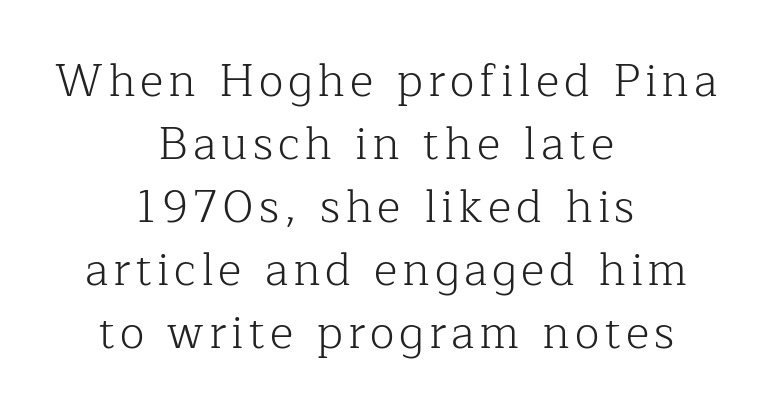
The image shows 45 px light serif type, upright; set centered, normal line spacing (1.4x), not underlined; low stroke contrast and a medium x-height.
